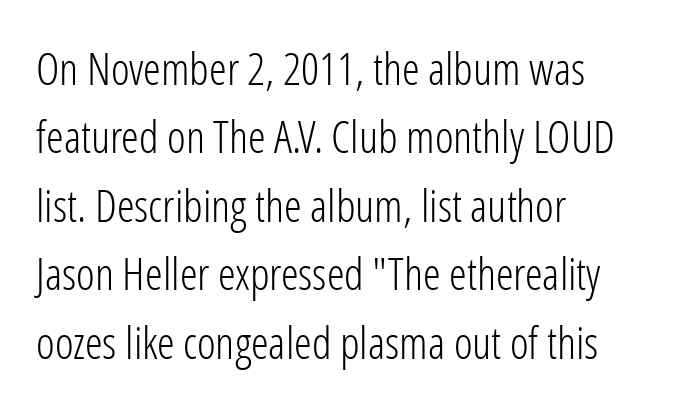
Q: Is the text bold? A: No.
Q: Is the text italic (slanted)? A: No, it is upright.
Q: Is the typeface a serif or a sans-serif typeface? A: Sans-serif.
Q: Is the text underlined? A: No.
Q: How is the paragraph aligned? A: Left-aligned.
Q: Is the spacing between letters normal or unusually wide? A: Normal.
Q: Is the spacing between lines tight, normal or loose? A: Normal.
Q: Width (condensed, normal, or wide)? A: Condensed.
Q: Stroke contrast? A: Low.
Q: x-height? A: Medium.
Q: Monospaced? A: No.
